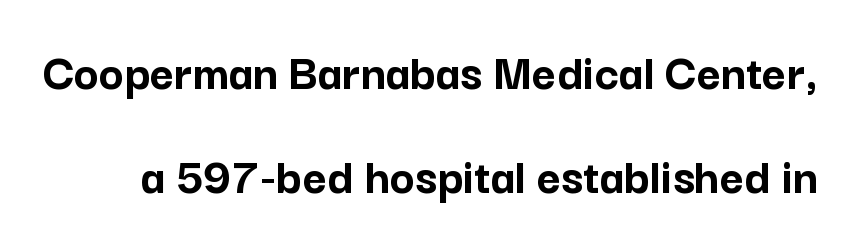
{"serif": "no", "italic": "no", "bold": "yes", "weight": "semibold", "width": "normal", "stroke_contrast": "low", "x_height": "medium", "monospaced": "no", "underline": "no", "line_spacing": "loose", "line_spacing_ratio": 2.0, "letter_spacing": "normal", "letter_spacing_em": 0.0, "glyph_px": 52}
